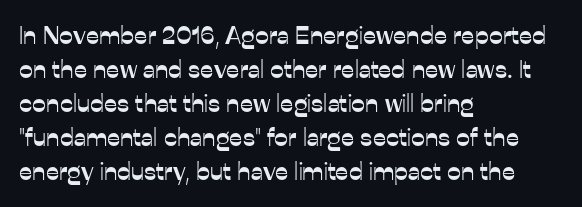
{"italic": "no", "underline": "no", "align": "left", "line_spacing": "normal", "line_spacing_ratio": 1.36, "letter_spacing": "normal", "letter_spacing_em": 0.0, "glyph_px": 25}
